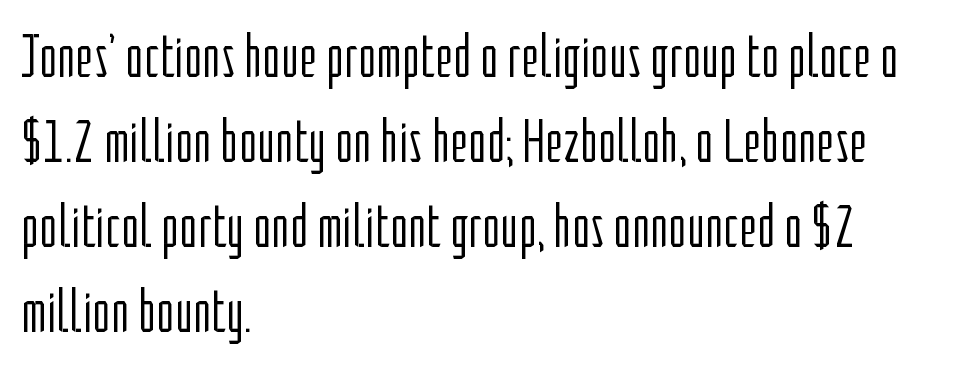
This sample has the flowing, uneven cadence of proportional lettering. The typeface chosen for these lines omits serifs. All the whitespace from short lines collects on the right. Caption: standard tracking, unaltered. Interline gaps are of average width in this sample. Heft: none added — not bold.
